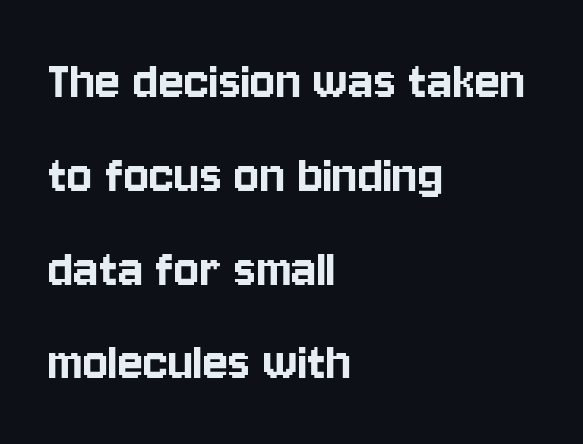
Q: Is the text italic (slanted)? A: No, it is upright.
Q: Is the typeface a serif or a sans-serif typeface? A: Sans-serif.
Q: Is the text underlined? A: No.
Q: How is the paragraph aligned? A: Left-aligned.
Q: Is the spacing between letters normal or unusually wide? A: Normal.
Q: Is the spacing between lines tight, normal or loose? A: Normal.
Q: Width (condensed, normal, or wide)? A: Condensed.
Q: Stroke contrast? A: Low.
Q: x-height? A: Large.
Q: Monospaced? A: No.
